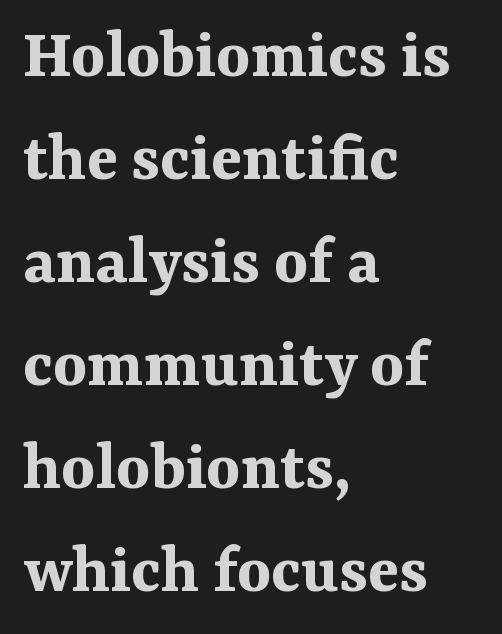
{"serif": "yes", "italic": "no", "bold": "yes", "weight": "bold", "width": "normal", "stroke_contrast": "medium", "x_height": "medium", "monospaced": "no", "underline": "no", "align": "left", "line_spacing": "normal", "line_spacing_ratio": 1.43, "letter_spacing": "normal", "letter_spacing_em": 0.0, "glyph_px": 72}
